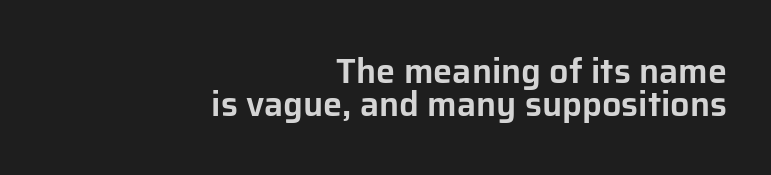
Q: Is the text italic (slanted)? A: No, it is upright.
Q: Is the typeface a serif or a sans-serif typeface? A: Sans-serif.
Q: Is the text underlined? A: No.
Q: How is the paragraph aligned? A: Right-aligned.
Q: Is the spacing between letters normal or unusually wide? A: Normal.
Q: Is the spacing between lines tight, normal or loose? A: Tight.
Q: Width (condensed, normal, or wide)? A: Normal.
Q: Stroke contrast? A: Low.
Q: x-height? A: Medium.
Q: Monospaced? A: No.
